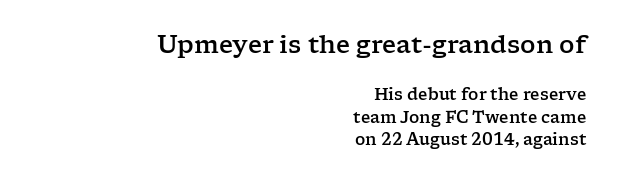
Q: Is the text italic (slanted)? A: No, it is upright.
Q: Is the text underlined? A: No.
Q: How is the paragraph aligned? A: Right-aligned.
Q: Is the spacing between letters normal or unusually wide? A: Normal.
Q: Is the spacing between lines tight, normal or loose? A: Normal.
Q: Which block of text is set in a larger size, the first (top) or the second (bottom)? A: The first (top) one.
